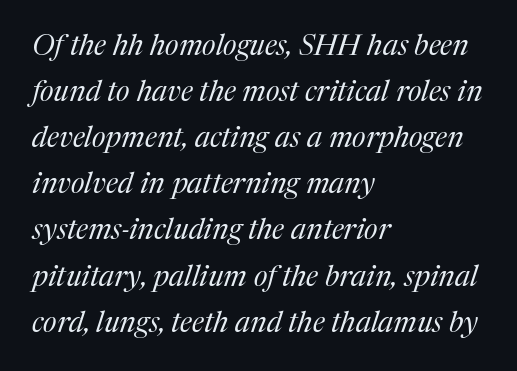
Proportional: the letters do not fall into vertical columns. Unbolded letterforms with no extra heft. There's an unmistakable incline to the writing here. These lines are composed in type with serifs. Honestly, the letter spacing is just normal — you wouldn't notice it. Decoration check: the copy has no underline.
